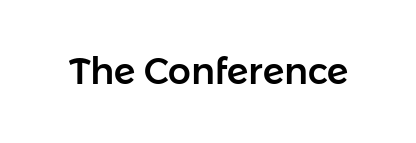
The image shows 36 px sans-serif type, upright; set normal letter spacing, not underlined; low stroke contrast and a medium x-height.
